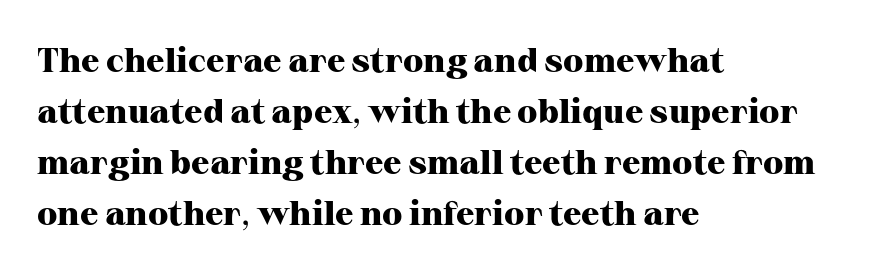
All the whitespace from short lines collects on the right. Look at the bottom of the vertical strokes: they flare into serifs here. In terms of letterspacing, this is plain default setting. This is roman type, the default non-slanted kind. Spacing verdict: proportional, widths tailored to each character.
